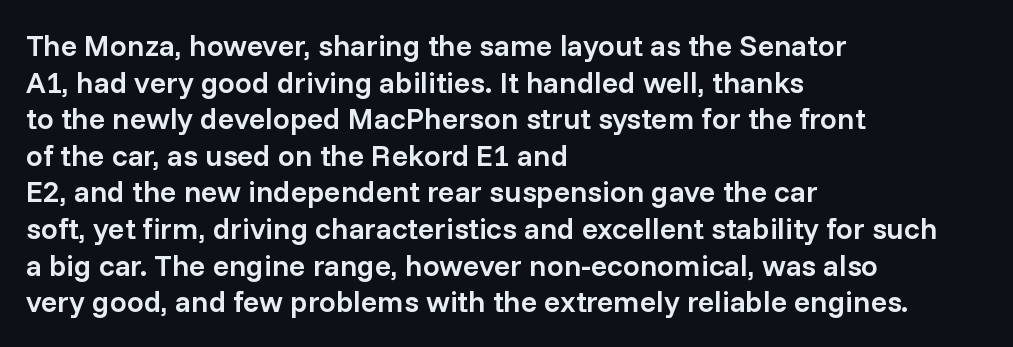
The image shows 30 px semibold sans-serif type, upright; set left-aligned, line spacing 1.22x, normal letter spacing, not underlined; low stroke contrast and a medium x-height.
